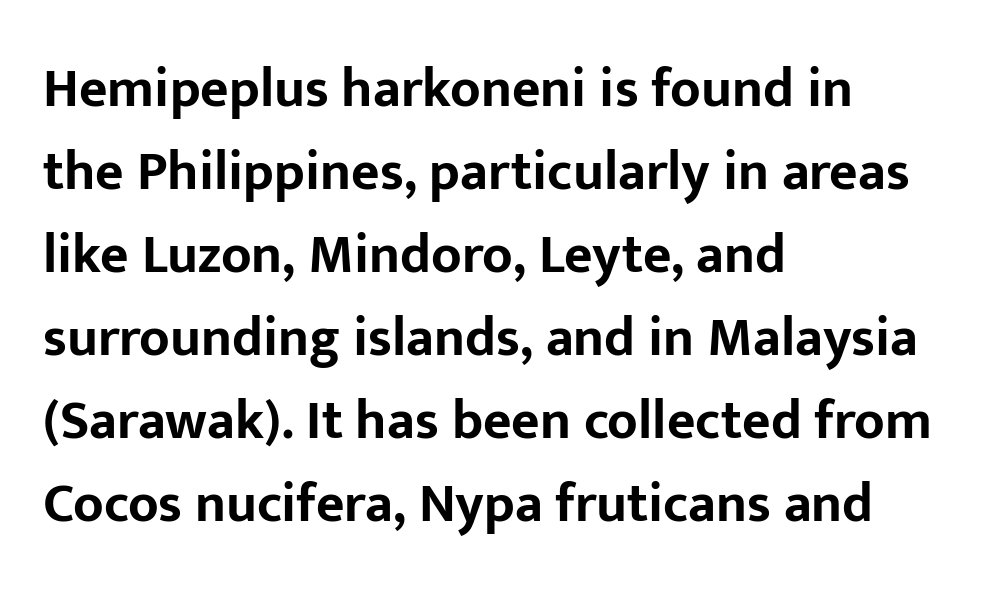
The image shows 55 px bold sans-serif type, upright; set left-aligned, normal line spacing (1.51x), normal letter spacing, not underlined; low stroke contrast and a medium x-height.
